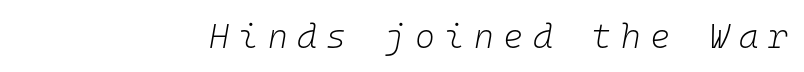
There's an unmistakable incline to the writing here. This sample has the even, mechanical cadence of fixed-width lettering. You could only call the tracking loose — the letters float apart. Just letters on the line, the space beneath them empty. Stem width sits at or under what a default text font uses.
